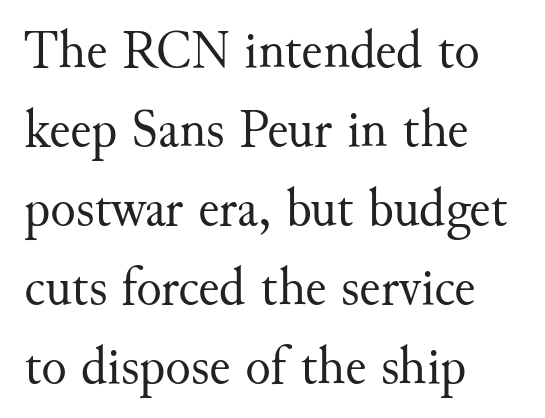
Do the characters align in a grid? No, the font is proportional. Each row of text sits above clean, open space. Which margin do the lines hug? The left one — the right edge is uneven. The typeface has the unassuming heft of standard copy or less. The letters carry serifs — small finishing strokes at the ends of their stems.
